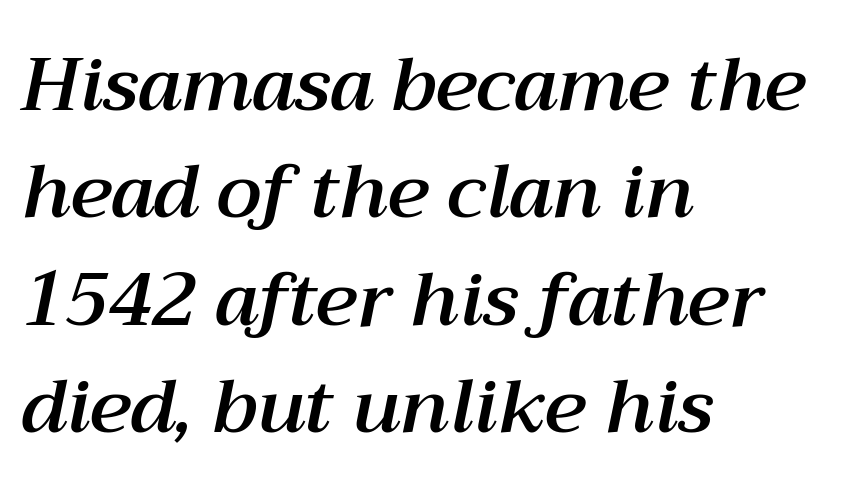
The image shows 74 px text type, italic (leaning right); set left-aligned, normal line spacing (1.45x), normal letter spacing, not underlined; medium stroke contrast and a medium x-height.
